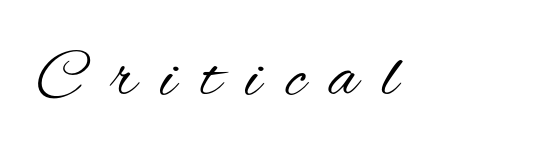
The image shows 68 px regular-weight, condensed sans-serif type; set unusually wide letter spacing (+0.36 em), not underlined; medium stroke contrast and a small x-height.
